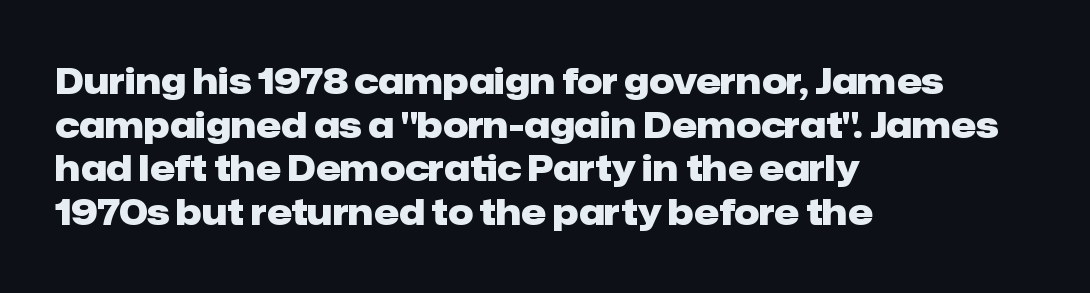
{"serif": "no", "italic": "no", "bold": "yes", "weight": "heavy", "width": "normal", "stroke_contrast": "low", "x_height": "medium", "monospaced": "no", "underline": "no", "align": "left", "line_spacing": "normal", "line_spacing_ratio": 1.25, "letter_spacing": "normal", "letter_spacing_em": 0.0, "glyph_px": 35}
